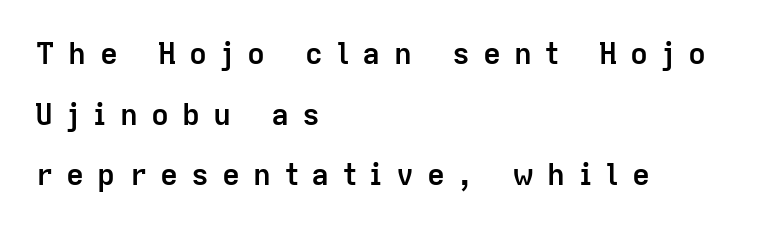
The image shows 30 px semibold sans-serif type, upright; set left-aligned, loose line spacing (2.02x), unusually wide letter spacing (+0.44 em), not underlined; low stroke contrast and a medium x-height.
